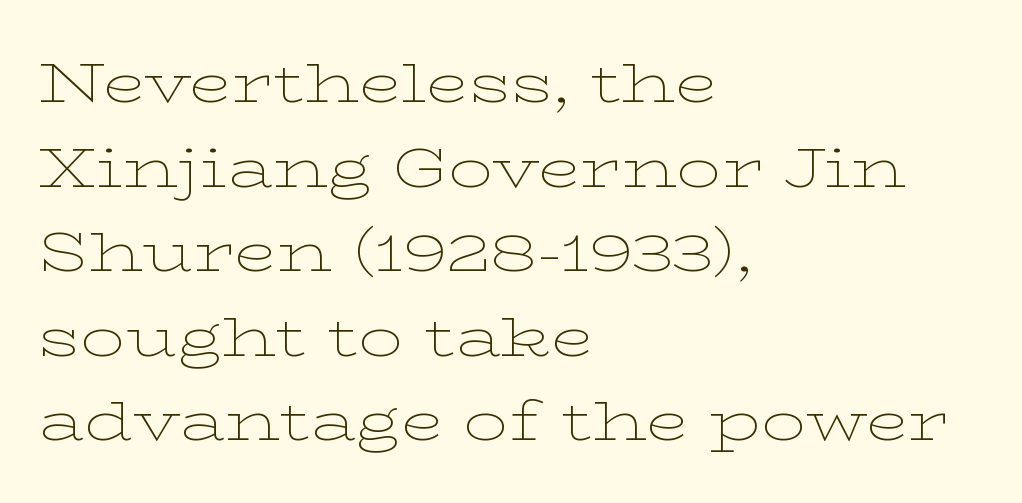
Q: Is the text bold? A: No.
Q: Is the text italic (slanted)? A: No, it is upright.
Q: Is the typeface a serif or a sans-serif typeface? A: Serif.
Q: Is the text underlined? A: No.
Q: How is the paragraph aligned? A: Left-aligned.
Q: Is the spacing between letters normal or unusually wide? A: Normal.
Q: Is the spacing between lines tight, normal or loose? A: Normal.
Q: Width (condensed, normal, or wide)? A: Wide.
Q: Stroke contrast? A: Low.
Q: x-height? A: Medium.
Q: Monospaced? A: No.
